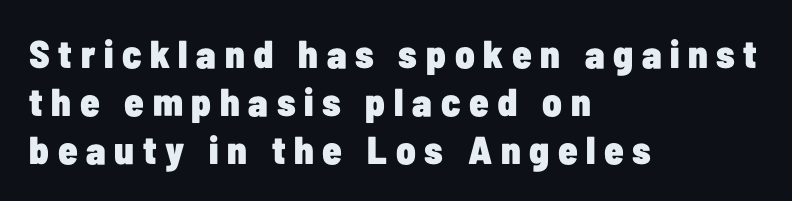
Q: Is the text bold? A: Yes.
Q: Is the text italic (slanted)? A: No, it is upright.
Q: Is the typeface a serif or a sans-serif typeface? A: Sans-serif.
Q: Is the text underlined? A: No.
Q: How is the paragraph aligned? A: Left-aligned.
Q: Is the spacing between letters normal or unusually wide? A: Unusually wide.
Q: Width (condensed, normal, or wide)? A: Condensed.
Q: Stroke contrast? A: Low.
Q: x-height? A: Medium.
Q: Monospaced? A: No.
